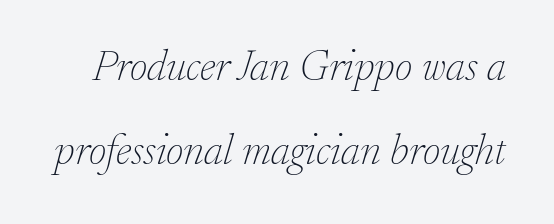
{"serif": "yes", "italic": "yes", "lean": "right", "slant_degrees": 17, "bold": "no", "weight": "thin", "width": "normal", "stroke_contrast": "low", "x_height": "small", "monospaced": "no", "underline": "no", "line_spacing": "loose", "line_spacing_ratio": 1.95, "letter_spacing": "normal", "letter_spacing_em": 0.0, "glyph_px": 43}
